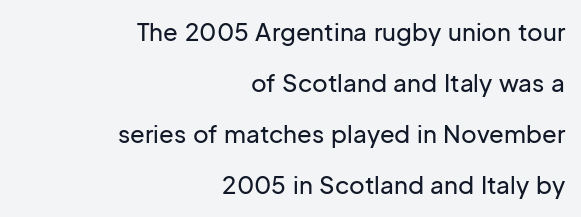
The passage shown stacks its lines with a broad gap. Honestly, the letter spacing is just normal — you wouldn't notice it. Descender tails drop into unmarked territory. The setting favours the right margin, as signatures and pull-quotes sometimes do. The letters stand straight up with perfectly vertical stems.
